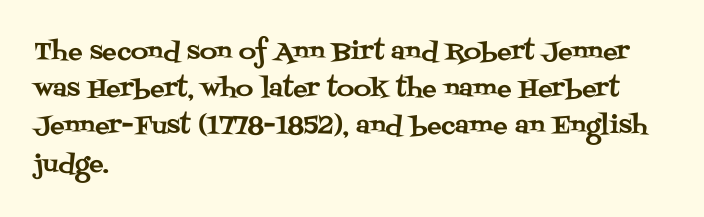
The image shows 24 px text type, upright; set left-aligned, normal line spacing (1.55x), normal letter spacing, not underlined.
